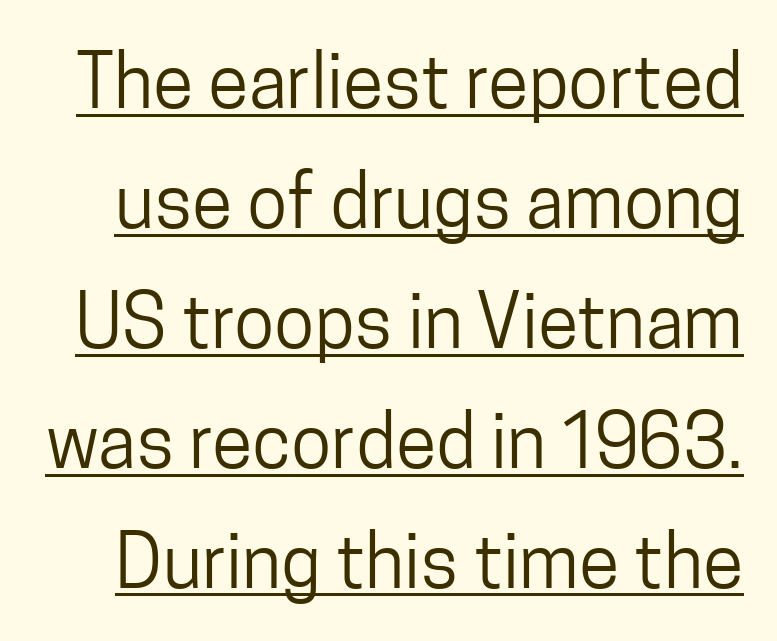
The image shows 74 px regular-weight, condensed sans-serif type, upright; set normal line spacing (1.62x), normal letter spacing, underlined; low stroke contrast and a medium x-height.
